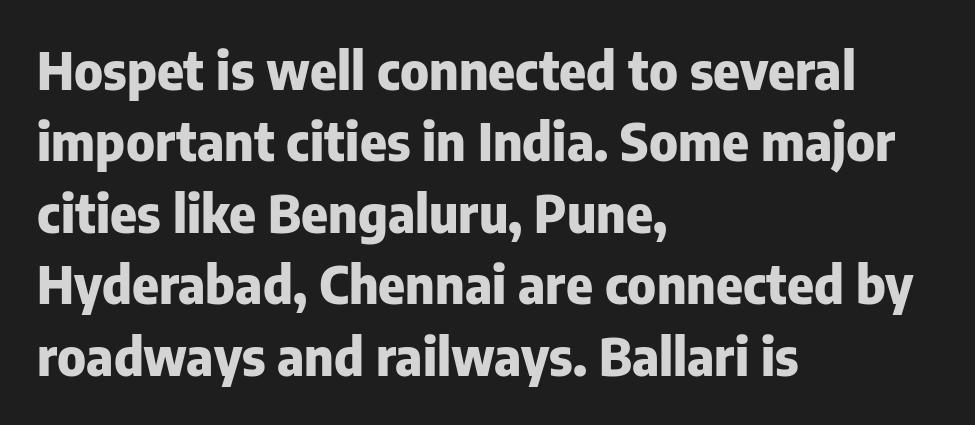
Is the type bold? Yes — the strokes are clearly thick and heavy. In terms of posture, this sample is upright. The leading is moderate, giving the passage an even texture. Character widths vary here, with narrow letters taking less room than wide ones. The glyphs in this specimen are sans serif. Check the space under the baseline: it is left empty.
